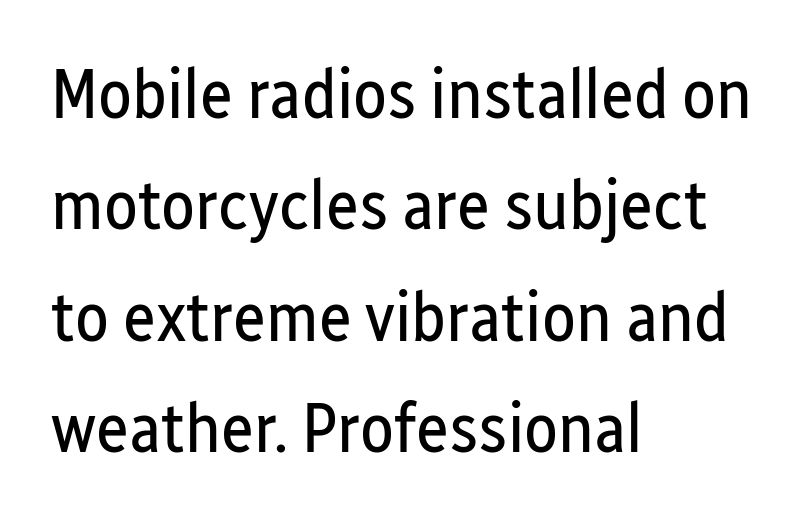
Q: Is the text bold? A: No.
Q: Is the text italic (slanted)? A: No, it is upright.
Q: Is the typeface a serif or a sans-serif typeface? A: Sans-serif.
Q: Is the text underlined? A: No.
Q: How is the paragraph aligned? A: Left-aligned.
Q: Is the spacing between letters normal or unusually wide? A: Normal.
Q: Is the spacing between lines tight, normal or loose? A: Normal.
Q: Width (condensed, normal, or wide)? A: Condensed.
Q: Stroke contrast? A: Low.
Q: x-height? A: Medium.
Q: Monospaced? A: No.
